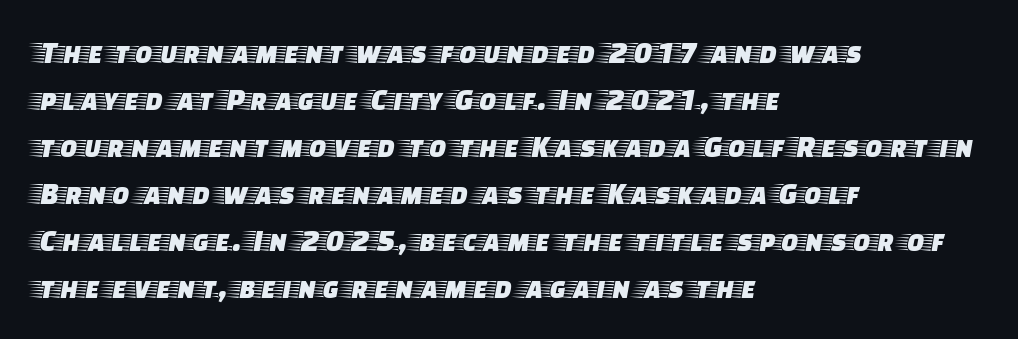
Q: Is the text italic (slanted)? A: Yes.
Q: Is the typeface a serif or a sans-serif typeface? A: Serif.
Q: Is the text underlined? A: No.
Q: How is the paragraph aligned? A: Left-aligned.
Q: Is the spacing between letters normal or unusually wide? A: Normal.
Q: Is the spacing between lines tight, normal or loose? A: Normal.
Q: Width (condensed, normal, or wide)? A: Wide.
Q: Stroke contrast? A: Low.
Q: x-height? A: Large.
Q: Monospaced? A: No.
